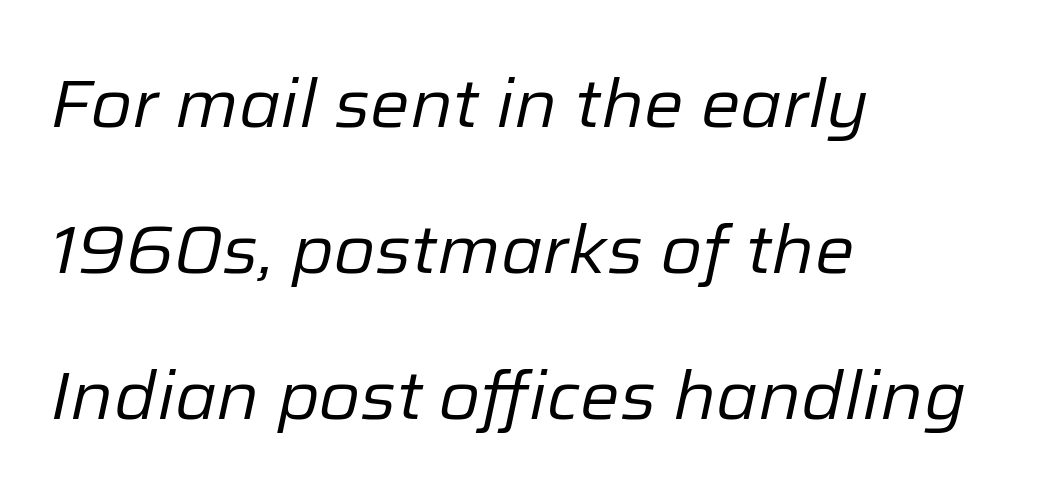
Q: Is the text bold? A: No.
Q: Is the text italic (slanted)? A: Yes, it leans right by about 12 degrees.
Q: Is the text underlined? A: No.
Q: How is the paragraph aligned? A: Left-aligned.
Q: Is the spacing between letters normal or unusually wide? A: Normal.
Q: Is the spacing between lines tight, normal or loose? A: Loose.
Q: Width (condensed, normal, or wide)? A: Normal.
Q: Stroke contrast? A: Low.
Q: x-height? A: Medium.
Q: Monospaced? A: No.
